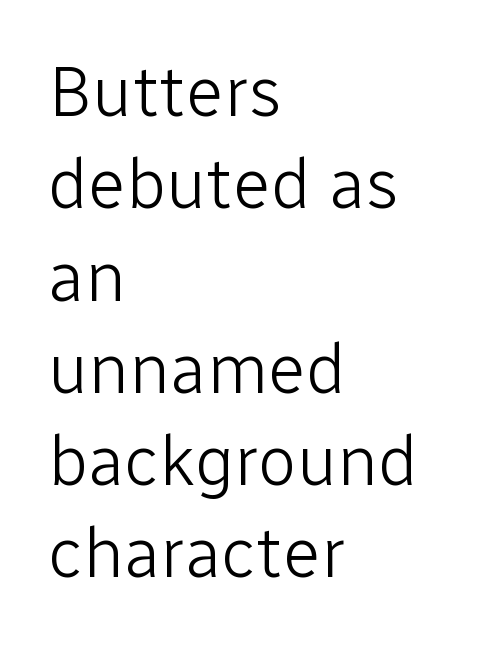
The image shows 71 px light sans-serif type, upright; set left-aligned, normal line spacing (1.3x), normal letter spacing, not underlined; low stroke contrast and a medium x-height.
